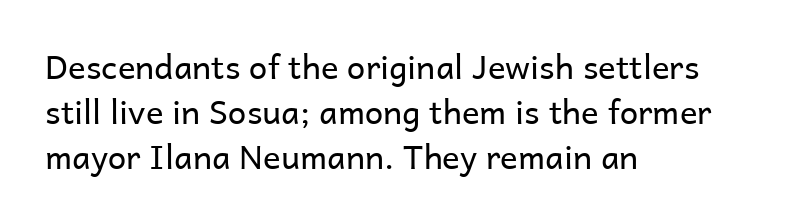
Varying glyph widths throughout — classic text-font behaviour. Underline: absent. The line texture is even and compact thanks to regular tracking. Does the type have serifs? No, each stem ends abruptly. What's the leading like? Ordinary, nothing unusual.
